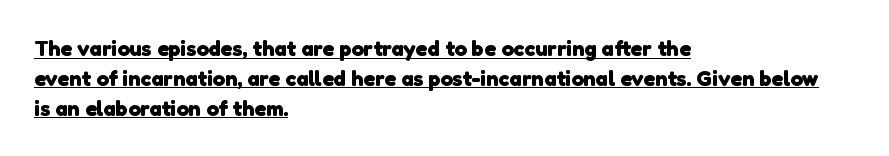
The leading is moderate, giving the passage an even texture. Decoration check: the copy is underlined. All the whitespace from short lines collects on the right. The font is running at its bold setting.
